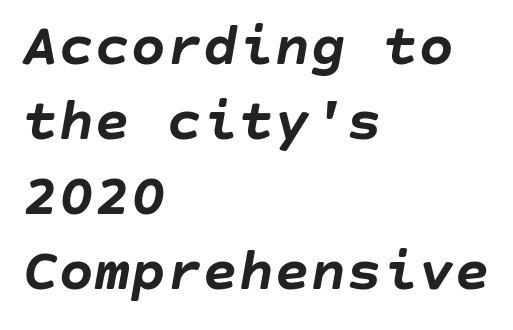
The image shows 60 px semibold type, italic (leaning right); set left-aligned, normal line spacing (1.25x), normal letter spacing, not underlined; low stroke contrast and a large x-height.
